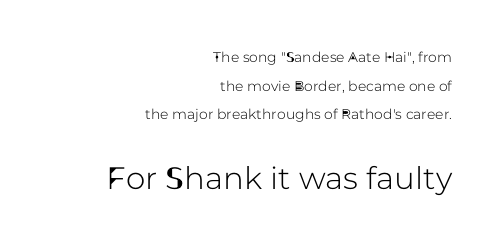
The image shows 31 px sans-serif type, upright; set right-aligned, loose line spacing (2.04x), normal letter spacing, not underlined; the second (bottom) block is 2.21x larger; low stroke contrast and a medium x-height.
